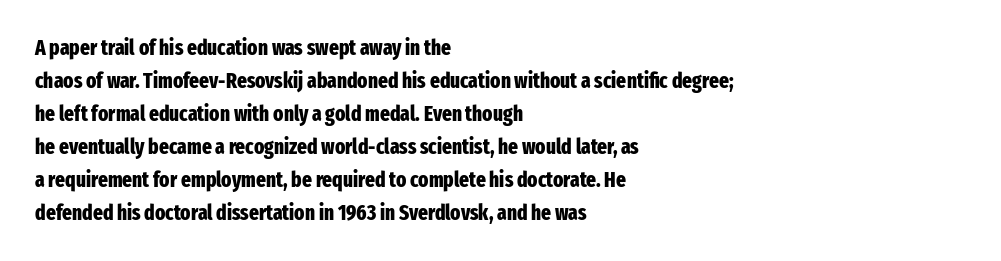
The image shows 21 px bold type, upright; set left-aligned, normal line spacing (1.57x), normal letter spacing, not underlined.
